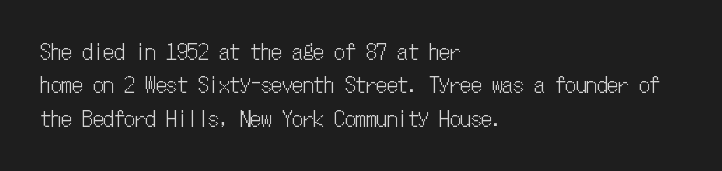
The image shows 21 px text type, upright; set left-aligned, normal line spacing (1.59x), normal letter spacing, not underlined.
